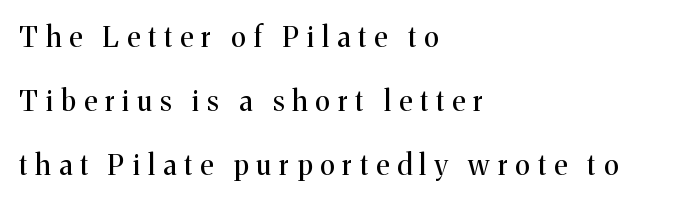
Q: Is the text bold? A: No.
Q: Is the text italic (slanted)? A: No, it is upright.
Q: Is the typeface a serif or a sans-serif typeface? A: Serif.
Q: Is the text underlined? A: No.
Q: How is the paragraph aligned? A: Left-aligned.
Q: Is the spacing between letters normal or unusually wide? A: Unusually wide.
Q: Is the spacing between lines tight, normal or loose? A: Loose.
Q: Width (condensed, normal, or wide)? A: Normal.
Q: Stroke contrast? A: Medium.
Q: x-height? A: Medium.
Q: Monospaced? A: No.
